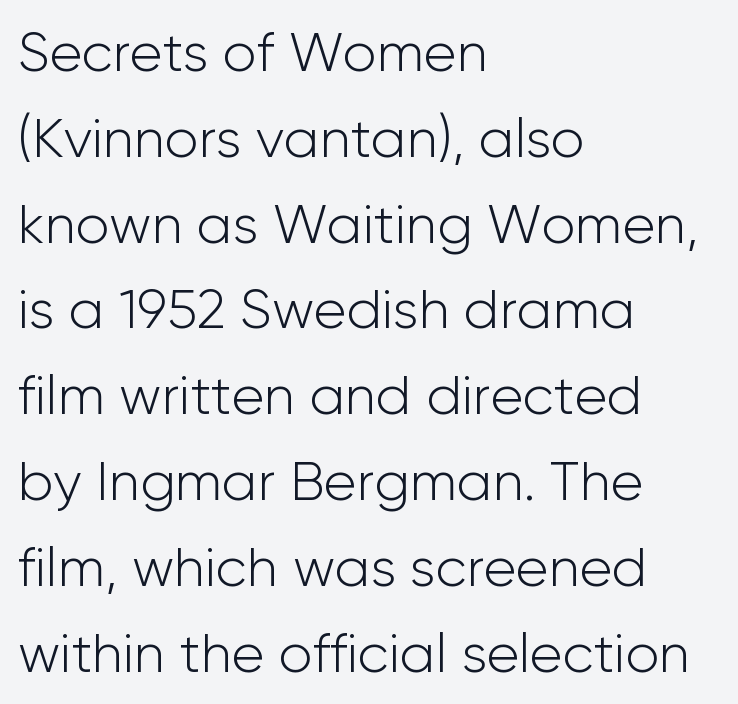
Q: Is the text bold? A: No.
Q: Is the text italic (slanted)? A: No, it is upright.
Q: Is the typeface a serif or a sans-serif typeface? A: Sans-serif.
Q: Is the text underlined? A: No.
Q: How is the paragraph aligned? A: Left-aligned.
Q: Is the spacing between letters normal or unusually wide? A: Normal.
Q: Is the spacing between lines tight, normal or loose? A: Normal.
Q: Width (condensed, normal, or wide)? A: Normal.
Q: Stroke contrast? A: Low.
Q: x-height? A: Medium.
Q: Monospaced? A: No.
